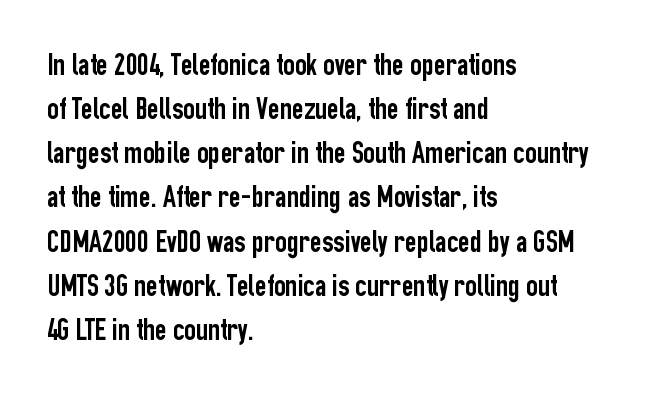
Whoever set this chose a conventional vertical rhythm. Characters remain perfectly vertical along every line. The text was rendered using a sans face with plain stroke endings. If you drew a ruler down the left edge, every line would touch it.
